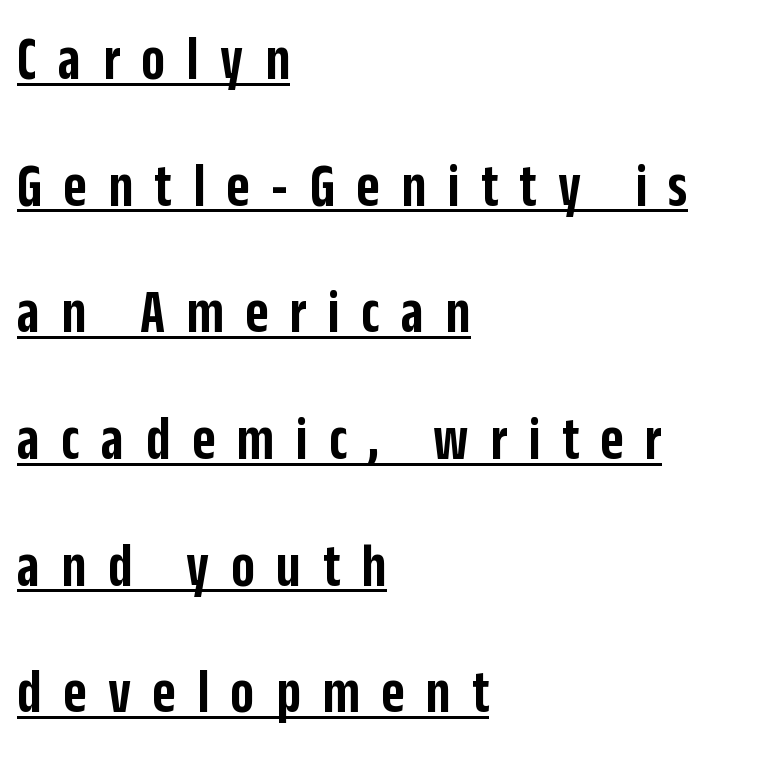
Q: Is the text bold? A: Semi-bold.
Q: Is the text italic (slanted)? A: No, it is upright.
Q: Is the typeface a serif or a sans-serif typeface? A: Sans-serif.
Q: Is the text underlined? A: Yes.
Q: How is the paragraph aligned? A: Left-aligned.
Q: Is the spacing between letters normal or unusually wide? A: Unusually wide.
Q: Is the spacing between lines tight, normal or loose? A: Loose.
Q: Width (condensed, normal, or wide)? A: Condensed.
Q: Stroke contrast? A: Low.
Q: x-height? A: Large.
Q: Monospaced? A: No.
